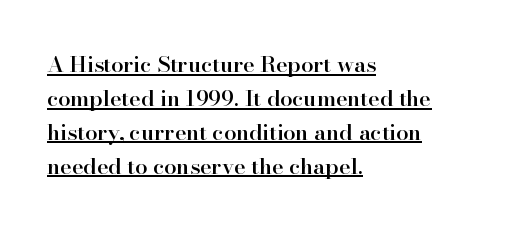
Q: Is the text bold? A: Semi-bold.
Q: Is the text italic (slanted)? A: No, it is upright.
Q: Is the text underlined? A: Yes.
Q: How is the paragraph aligned? A: Left-aligned.
Q: Is the spacing between letters normal or unusually wide? A: Normal.
Q: Is the spacing between lines tight, normal or loose? A: Normal.
